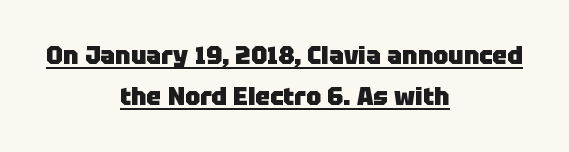
What stands out about the letter spacing? Nothing — it is the standard amount. Rows of type keep a routine distance in the vertical direction. Every word sits above its own underline. Notice how thick the strokes are: this is what a full bold looks like.
